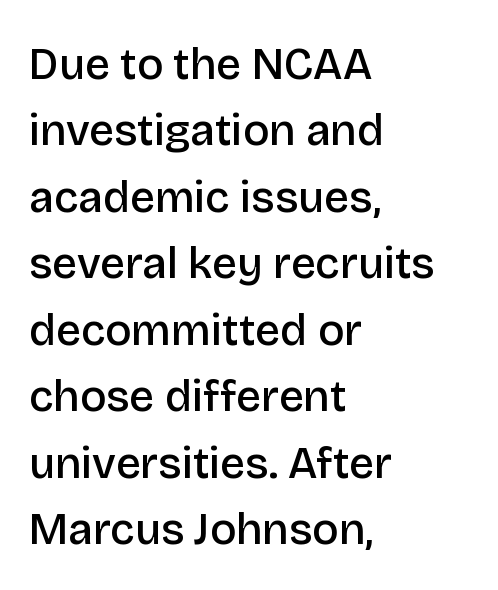
Serif or sans? Sans — the stroke terminals are bare. Spacing verdict: proportional, widths tailored to each character. Is the letter spacing exaggerated? No — it looks like the ordinary default. The area under the type is left untouched. The paragraph shown leans on its left margin.
